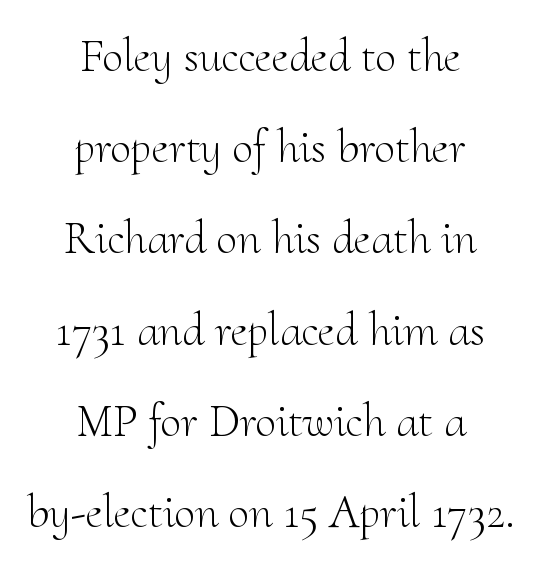
{"serif": "yes", "italic": "no", "bold": "no", "weight": "light", "width": "normal", "stroke_contrast": "medium", "x_height": "small", "monospaced": "no", "underline": "no", "align": "center", "line_spacing": "loose", "line_spacing_ratio": 1.94, "letter_spacing": "normal", "letter_spacing_em": 0.0, "glyph_px": 47}
